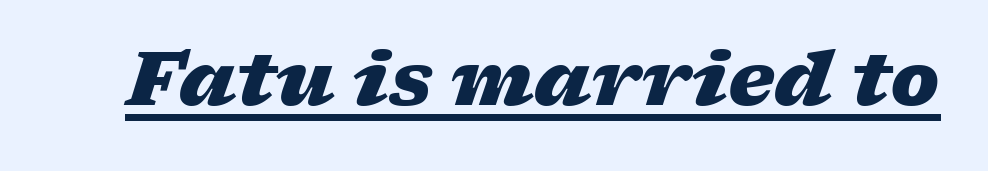
The image shows 74 px heavy, wide type, italic (leaning right); set normal letter spacing, underlined; low stroke contrast and a medium x-height.
